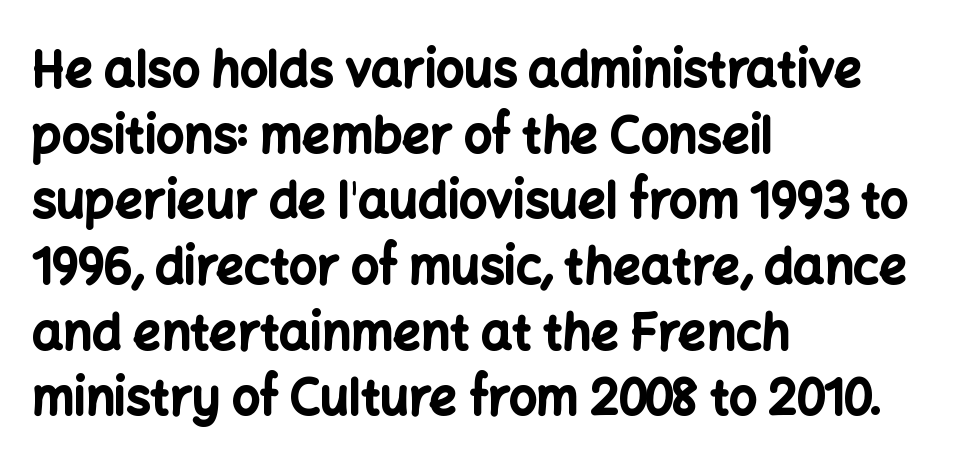
{"serif": "no", "italic": "no", "bold": "yes", "weight": "bold", "width": "normal", "stroke_contrast": "low", "x_height": "medium", "monospaced": "no", "underline": "no", "align": "left", "line_spacing": "normal", "line_spacing_ratio": 1.34, "letter_spacing": "normal", "letter_spacing_em": 0.0, "glyph_px": 49}
